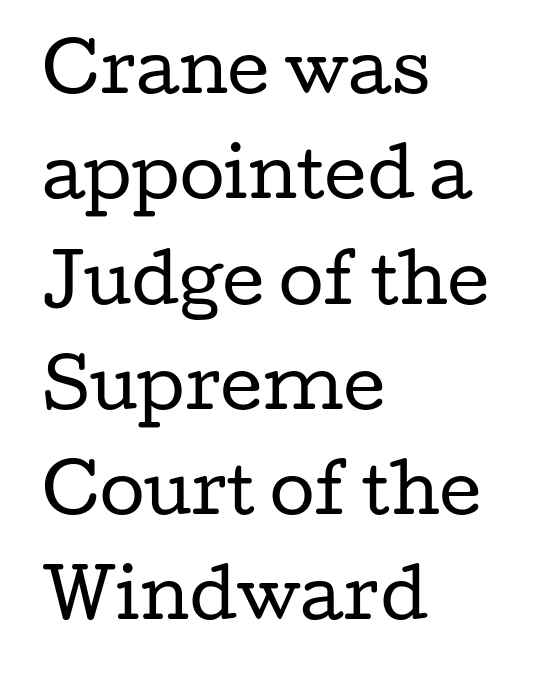
Rows of type keep a routine distance in the vertical direction. The typesetter chose a ragged-right arrangement here. The characters display serif detailing at their extremities. In terms of posture, this sample is upright. The typesetting does not lean heavy: it is not bold. Nobody drew a line under any word here.
